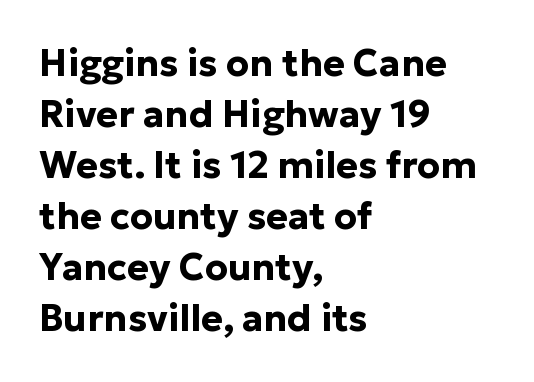
{"serif": "no", "italic": "no", "bold": "yes", "weight": "bold", "width": "normal", "stroke_contrast": "low", "x_height": "medium", "monospaced": "no", "underline": "no", "align": "left", "line_spacing": "normal", "line_spacing_ratio": 1.38, "letter_spacing": "normal", "letter_spacing_em": 0.0, "glyph_px": 37}
